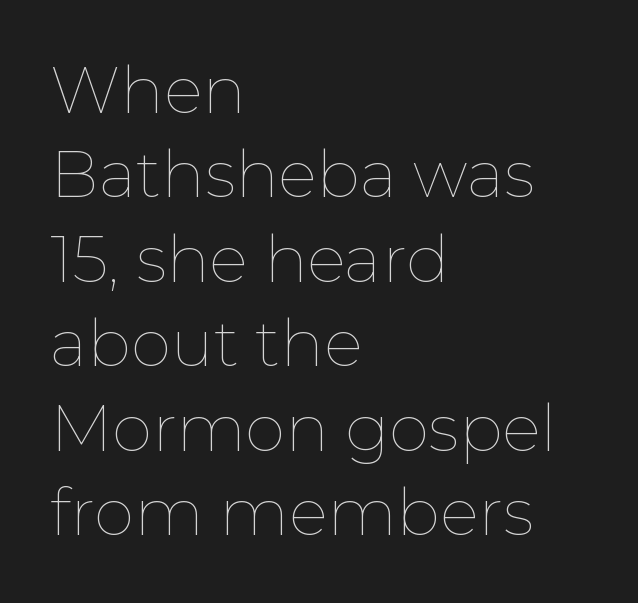
{"italic": "no", "bold": "no", "weight": "thin", "width": "normal", "stroke_contrast": "low", "x_height": "medium", "monospaced": "no", "underline": "no", "align": "left", "line_spacing": "normal", "line_spacing_ratio": 1.3, "letter_spacing": "normal", "letter_spacing_em": 0.0, "glyph_px": 65}
